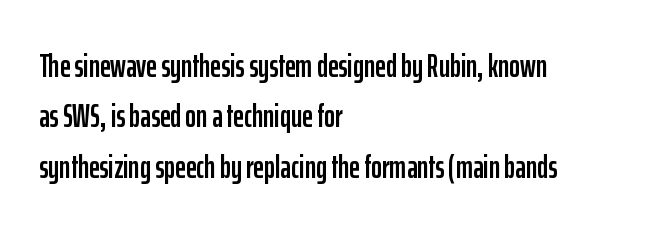
The lines sit at an ordinary, default distance from one another. Nope, no serifs anywhere on these letters. What stands out about the letter spacing? Nothing — it is the standard amount. Line starts are locked; line ends wander.
